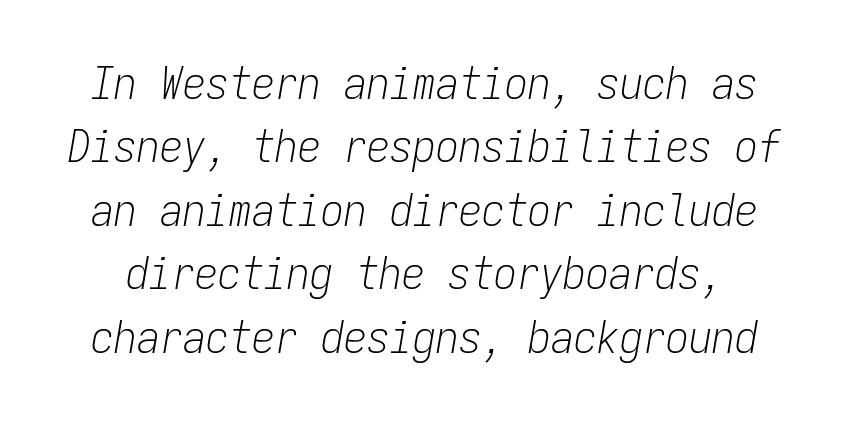
Q: Is the text bold? A: No.
Q: Is the text italic (slanted)? A: Yes, it leans right by about 9 degrees.
Q: Is the text underlined? A: No.
Q: Is the spacing between letters normal or unusually wide? A: Normal.
Q: Is the spacing between lines tight, normal or loose? A: Normal.
Q: Width (condensed, normal, or wide)? A: Condensed.
Q: Stroke contrast? A: Low.
Q: x-height? A: Medium.
Q: Monospaced? A: Yes.
